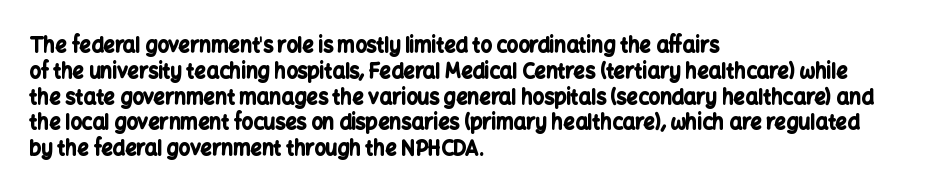
The image shows 20 px bold type, upright; set left-aligned, normal line spacing (1.29x), normal letter spacing, not underlined.
